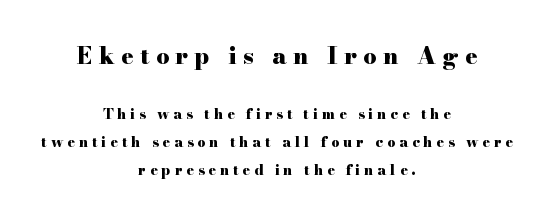
The image shows 23 px bold type, upright; set centered, loose line spacing (2.02x), unusually wide letter spacing (+0.28 em), not underlined; the first (top) block is 1.64x larger.
